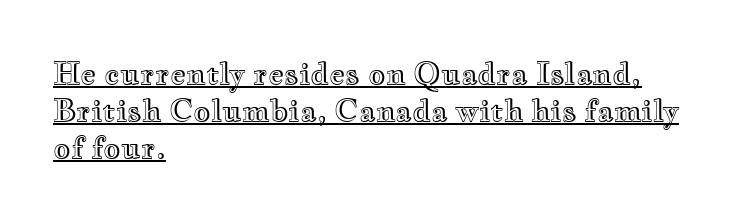
The image shows 30 px wide type, upright; set left-aligned, line spacing 1.23x, normal letter spacing, underlined; a small x-height.
